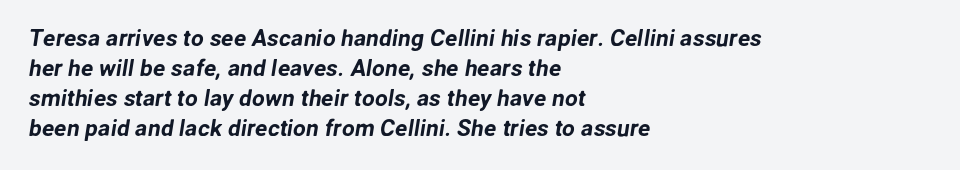
Underlining? Definitely not there. The passage is arranged the way most books set body copy — flush left. The tracking reads as untouched default to a designer's eye. Regarding leading, the lines here are spaced in the standard way.
